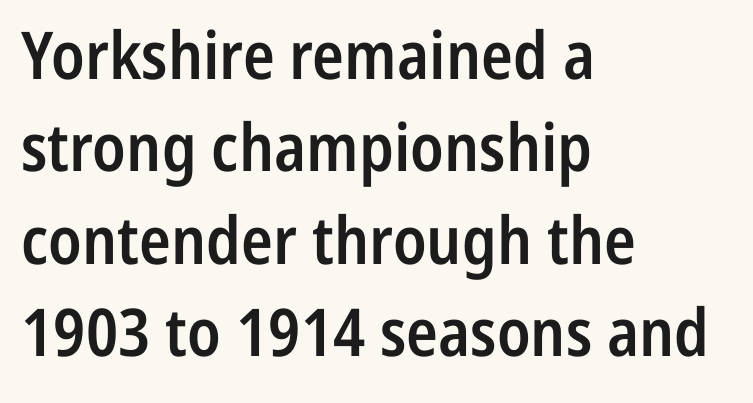
{"serif": "no", "italic": "no", "bold": "semi", "weight": "semibold", "width": "condensed", "stroke_contrast": "low", "x_height": "medium", "monospaced": "no", "underline": "no", "align": "left", "line_spacing": "normal", "line_spacing_ratio": 1.4, "letter_spacing": "normal", "letter_spacing_em": 0.0, "glyph_px": 66}
